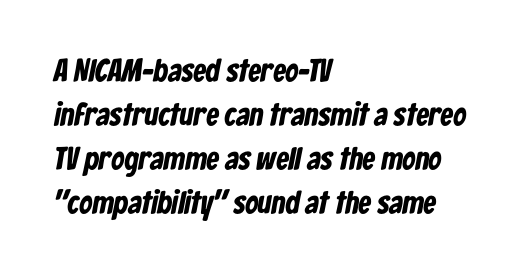
The typesetter chose a ragged-right arrangement here. Tracking value appears to be zero — textbook default spacing. You could not count columns in this text — the font is proportionally spaced. How would I describe the line gaps? Plain and ordinary. Caption: bold face, heavy strokes.
